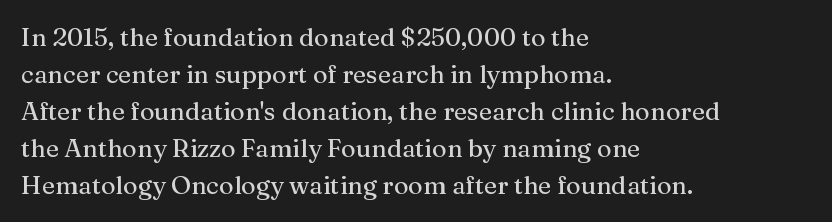
The space beneath each line is pristine and unruled. Compared with typical paragraphs, the rows here are spaced about the same. Notice how the passage keeps a crisp vertical edge on the left only. Short note: letters normally spaced.
